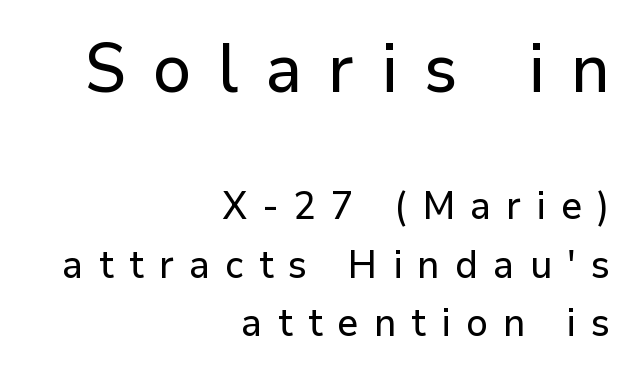
The tracking reads as deliberately expanded to a designer's eye. Which of the two is more prominent by size? The first, at the top. The passage shown is not underscored anywhere. To sum up the face: it is a sans, with no serifs.
